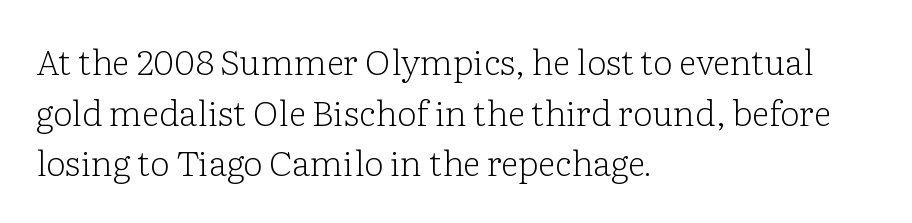
The lines are quadded left. The lines sit at an ordinary, default distance from one another. The type is set solid horizontally, with unmodified tracking. A light-to-regular cut is what we see here. Old-style or modern, the face here clearly has serifs.
